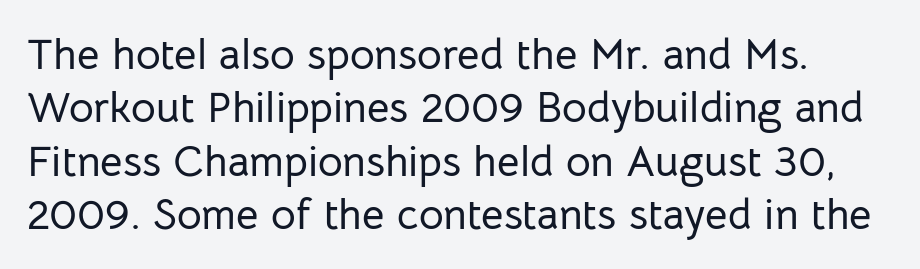
Q: Is the text italic (slanted)? A: No, it is upright.
Q: Is the typeface a serif or a sans-serif typeface? A: Sans-serif.
Q: Is the text underlined? A: No.
Q: Is the spacing between letters normal or unusually wide? A: Normal.
Q: Width (condensed, normal, or wide)? A: Normal.
Q: Stroke contrast? A: Low.
Q: x-height? A: Medium.
Q: Monospaced? A: No.
